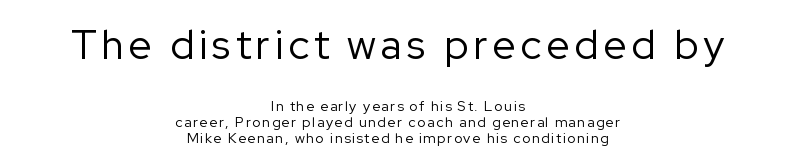
Q: Is the text bold? A: No.
Q: Is the text italic (slanted)? A: No, it is upright.
Q: Is the typeface a serif or a sans-serif typeface? A: Sans-serif.
Q: Is the text underlined? A: No.
Q: How is the paragraph aligned? A: Centered.
Q: Is the spacing between lines tight, normal or loose? A: Tight.
Q: Which block of text is set in a larger size, the first (top) or the second (bottom)? A: The first (top) one.
Q: Width (condensed, normal, or wide)? A: Normal.
Q: Stroke contrast? A: Low.
Q: x-height? A: Medium.
Q: Monospaced? A: No.
